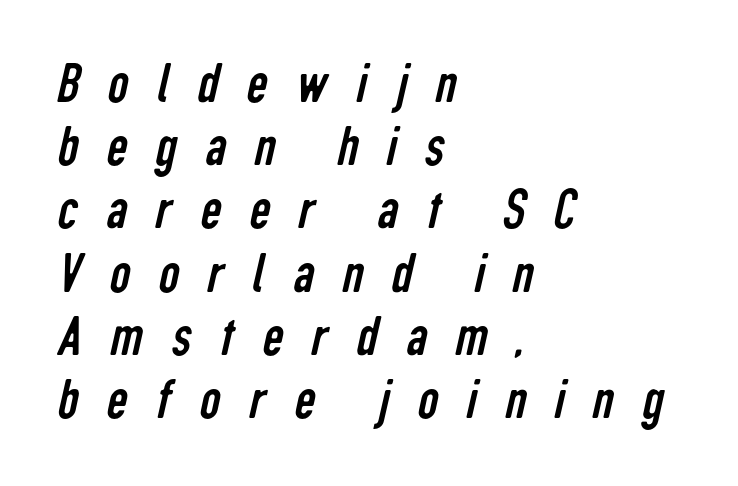
The image shows 58 px regular-weight, condensed sans-serif type; set left-aligned, tight line spacing (1.09x), unusually wide letter spacing (+0.49 em), not underlined; low stroke contrast and a medium x-height.
